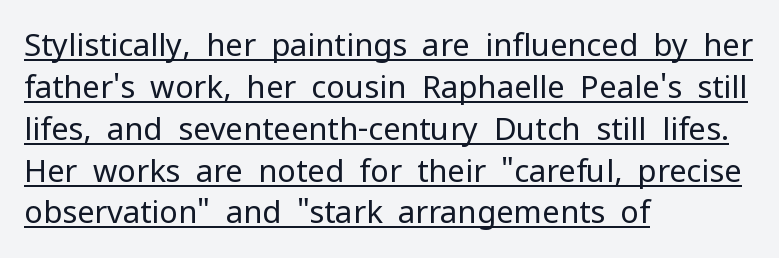
Q: Is the text bold? A: No.
Q: Is the text italic (slanted)? A: No, it is upright.
Q: Is the typeface a serif or a sans-serif typeface? A: Sans-serif.
Q: Is the text underlined? A: Yes.
Q: How is the paragraph aligned? A: Left-aligned.
Q: Is the spacing between letters normal or unusually wide? A: Normal.
Q: Is the spacing between lines tight, normal or loose? A: Normal.
Q: Width (condensed, normal, or wide)? A: Normal.
Q: Stroke contrast? A: Low.
Q: x-height? A: Medium.
Q: Monospaced? A: No.
